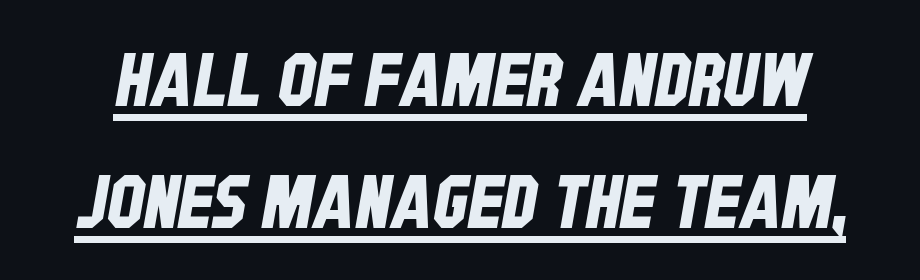
The image shows 73 px condensed sans-serif type; set normal line spacing (1.67x), normal letter spacing, underlined; low stroke contrast and a large x-height.
